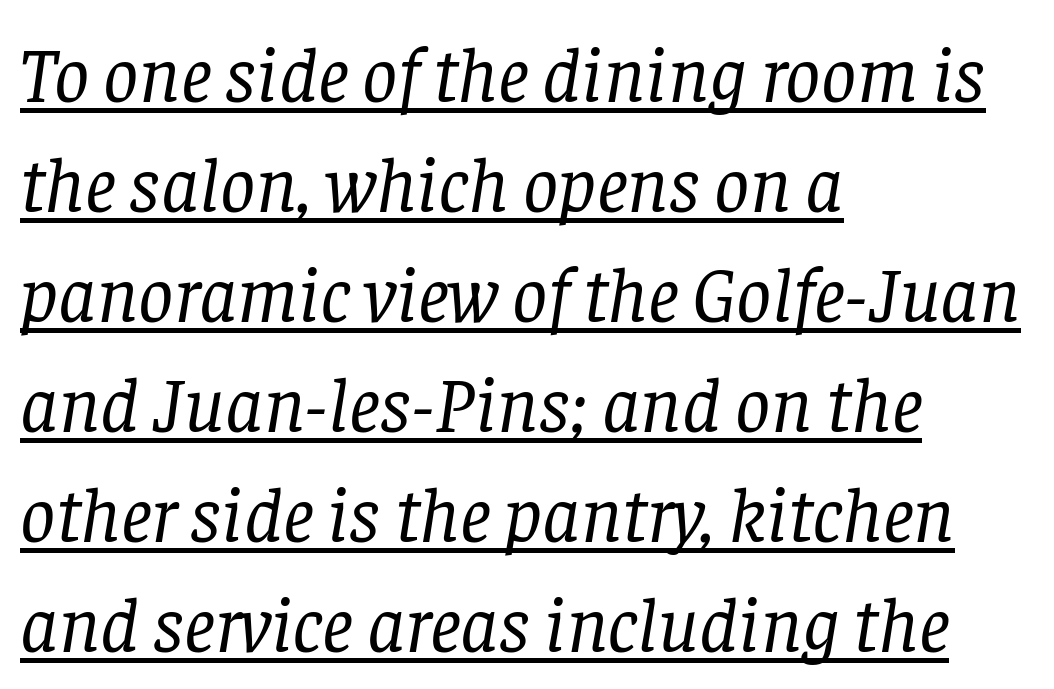
Does extra space separate the letters? No, they use regular spacing. A continuous stroke trails under the words, as in a hyperlink. Regarding leading, the lines here are spaced in the standard way. Stroke mass is kept to a normal reading level or below.
